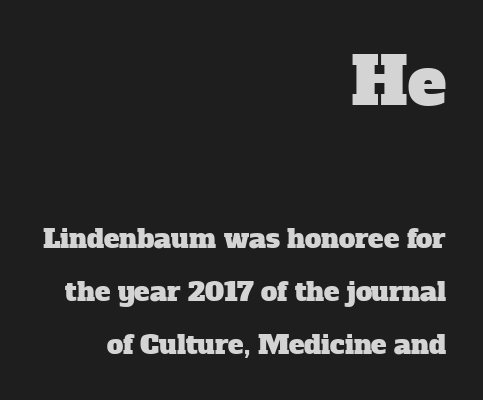
The image shows 65 px serif type; set right-aligned, loose line spacing (2.03x), normal letter spacing, not underlined; the first (top) block is 2.5x larger; low stroke contrast and a medium x-height.
